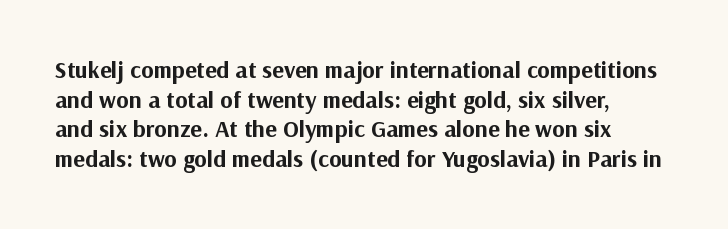
{"italic": "no", "bold": "yes", "underline": "no", "align": "left", "line_spacing_ratio": 1.23, "letter_spacing": "normal", "letter_spacing_em": 0.0, "glyph_px": 24}
